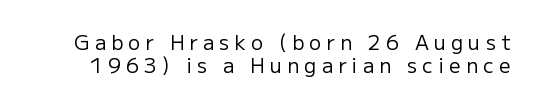
Tall strokes in this sample are plumb rather than angled. Descender tails drop into unmarked territory. Weight: not bold — regular or lighter. Quick note: interline space is minimal.
